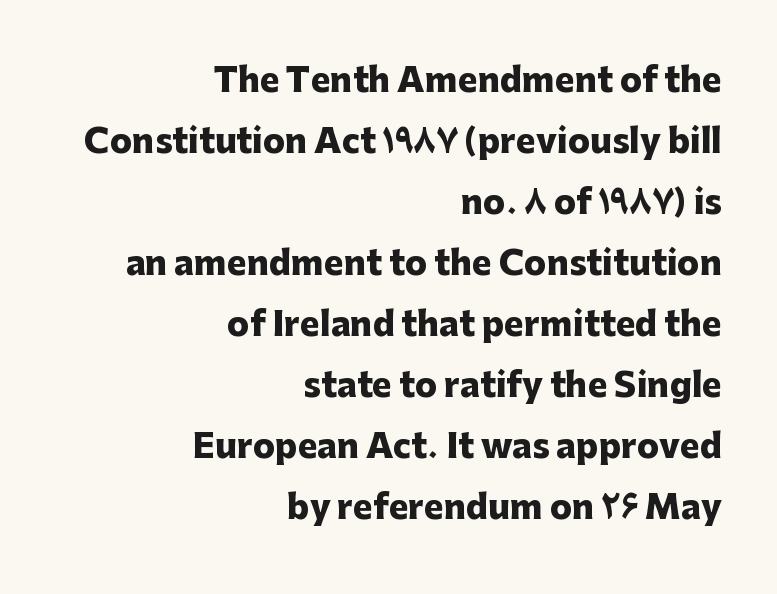
Letter spacing: default. Is this a fixed-width face? No — the glyphs have proportional, varying widths. Is there any slant? The stems are plumb. The font family rendered here belongs to the sans-serif group. Alignment: flush right.
